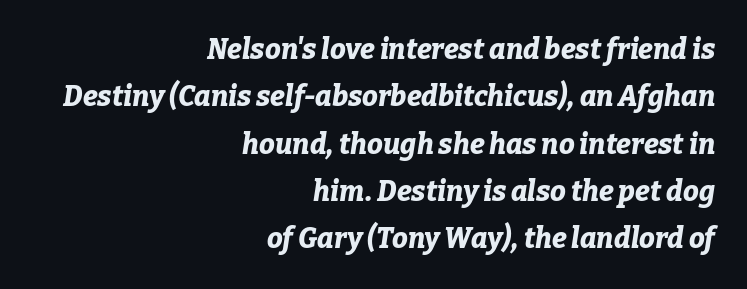
An italicized treatment has been applied to the whole sample. Beneath every word, the page is bare. Short and long lines alike share a common ending point at right. You could not count columns in this text — the font is proportionally spaced. The sample has been set heavy, in full bold. Successive baselines arrive at the customary interval.
